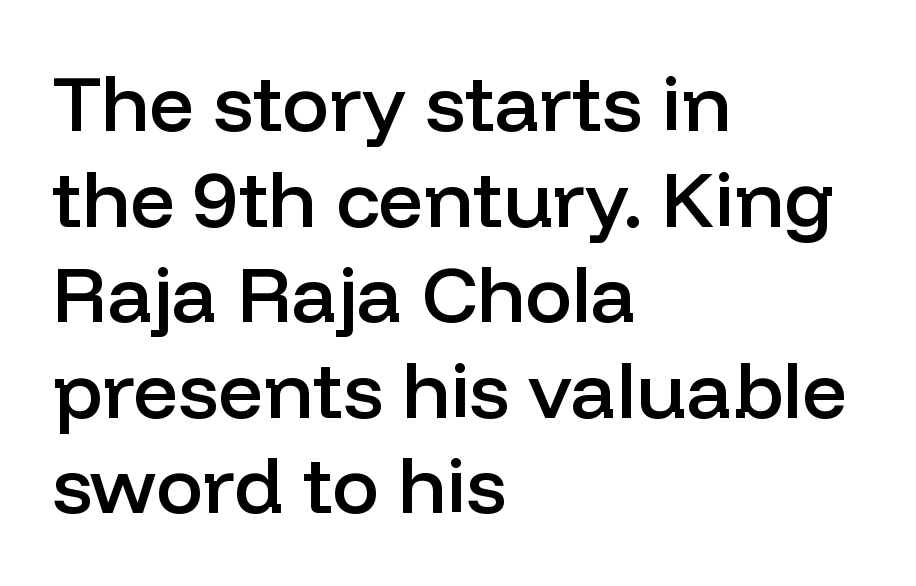
Q: Is the text bold? A: Semi-bold.
Q: Is the text italic (slanted)? A: No, it is upright.
Q: Is the typeface a serif or a sans-serif typeface? A: Sans-serif.
Q: Is the text underlined? A: No.
Q: How is the paragraph aligned? A: Left-aligned.
Q: Is the spacing between letters normal or unusually wide? A: Normal.
Q: Width (condensed, normal, or wide)? A: Normal.
Q: Stroke contrast? A: Low.
Q: x-height? A: Medium.
Q: Monospaced? A: No.
